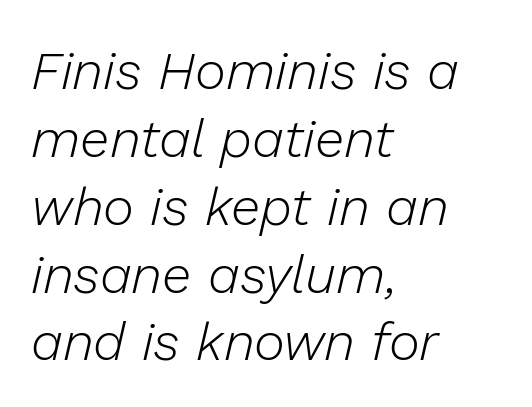
Q: Is the text bold? A: No.
Q: Is the text italic (slanted)? A: Yes, it leans right by about 13 degrees.
Q: Is the text underlined? A: No.
Q: How is the paragraph aligned? A: Left-aligned.
Q: Is the spacing between letters normal or unusually wide? A: Normal.
Q: Is the spacing between lines tight, normal or loose? A: Normal.
Q: Width (condensed, normal, or wide)? A: Normal.
Q: Stroke contrast? A: Low.
Q: x-height? A: Medium.
Q: Monospaced? A: No.
